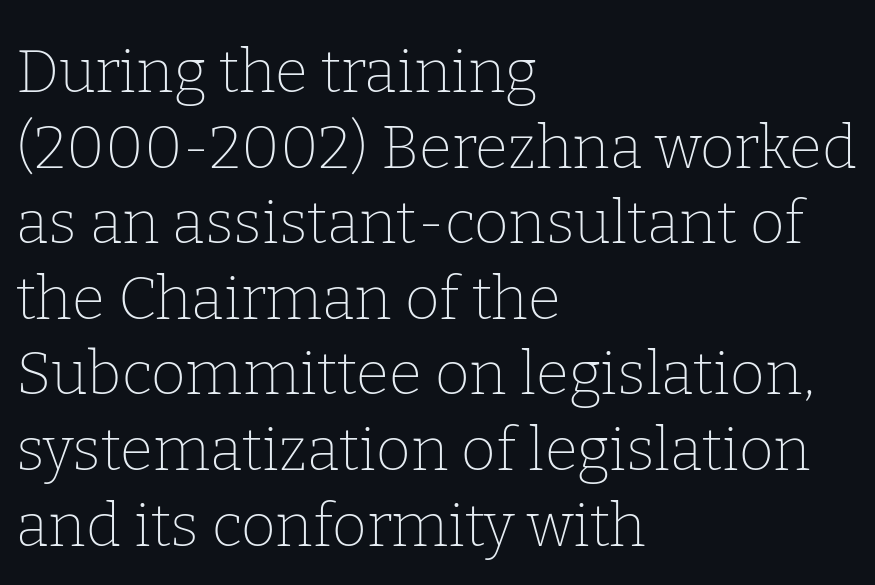
{"serif": "yes", "italic": "no", "bold": "no", "weight": "thin", "width": "normal", "stroke_contrast": "low", "x_height": "medium", "monospaced": "no", "underline": "no", "align": "left", "line_spacing": "normal", "line_spacing_ratio": 1.26, "letter_spacing": "normal", "letter_spacing_em": 0.0, "glyph_px": 60}
